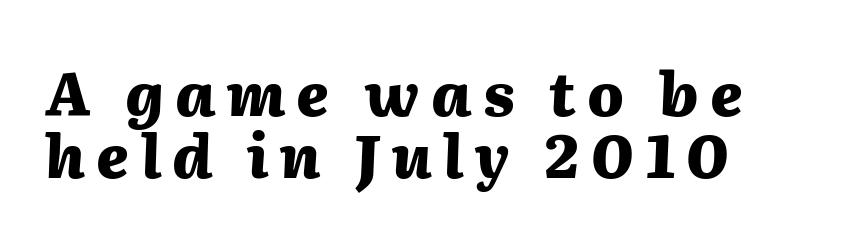
These lines are rendered in a variable-pitch font. Reading down the block, your eye returns to a fixed left position each line. Heft: maximum for text — a bold. These lines were composed using italics. A bare baseline throughout the passage.
